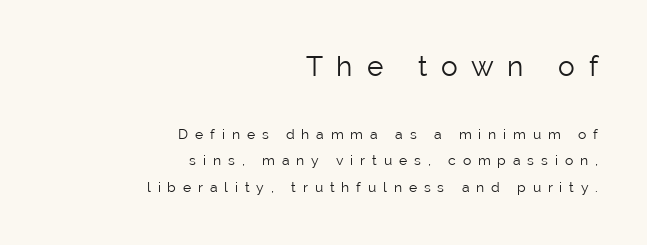
{"serif": "no", "italic": "no", "bold": "no", "weight": "light", "width": "normal", "stroke_contrast": "low", "x_height": "medium", "monospaced": "no", "underline": "no", "align": "right", "line_spacing": "loose", "line_spacing_ratio": 1.9, "letter_spacing": "wide", "letter_spacing_em": 0.49, "larger_block": "first", "size_ratio": 2.0, "glyph_px": 28}
